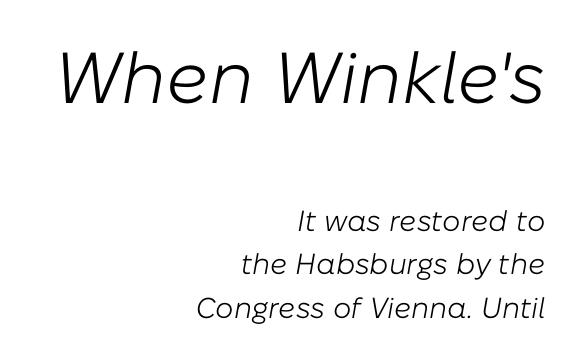
The image shows 72 px light type, italic (leaning right); set right-aligned, normal line spacing (1.5x), normal letter spacing, not underlined; the first (top) block is 2.48x larger; low stroke contrast and a medium x-height.
